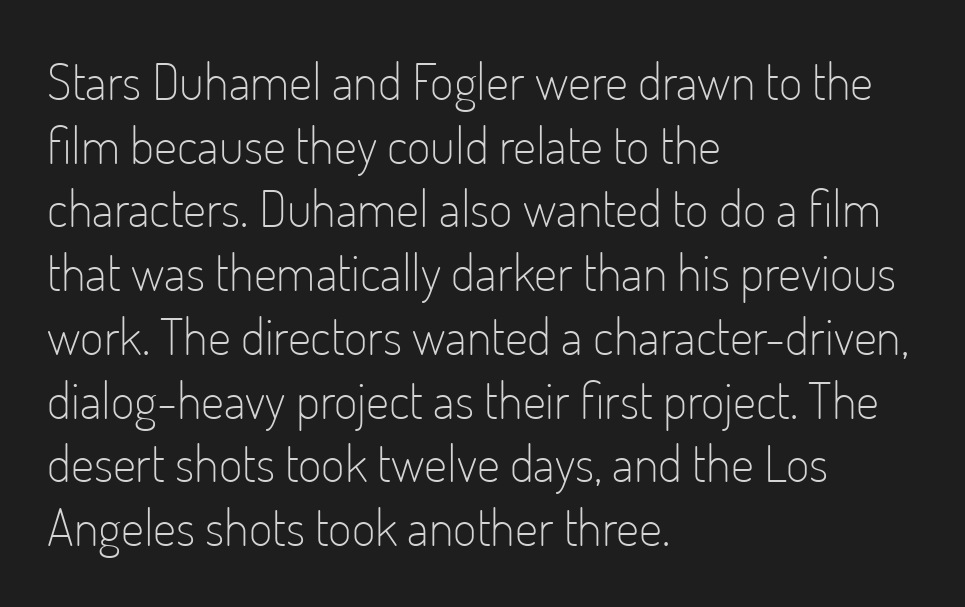
The image shows 51 px light, condensed sans-serif type, upright; set left-aligned, normal line spacing (1.25x), normal letter spacing, not underlined; low stroke contrast and a small x-height.
